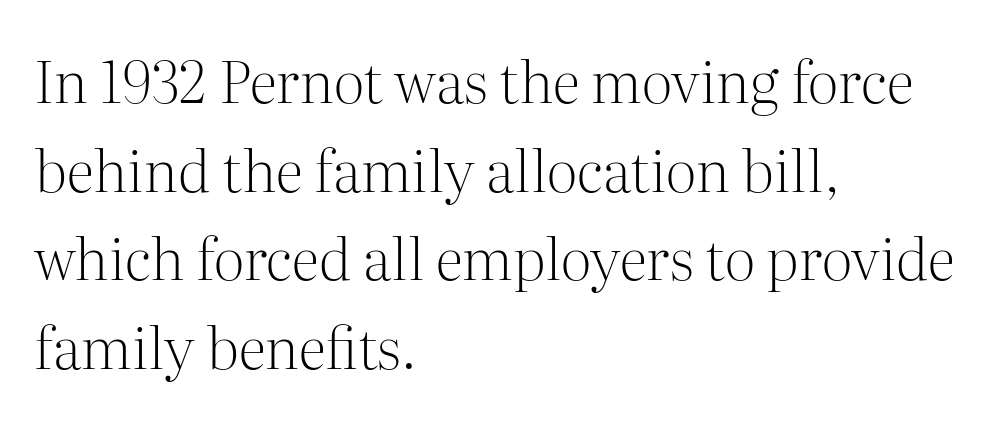
A classic flush-left, rag-right setting is used for this passage. Nothing unusual about the tracking: characters are spaced as the font intends. Think of a printed novel: that variable character pitch is what you see here. Line spacing here is normal.
